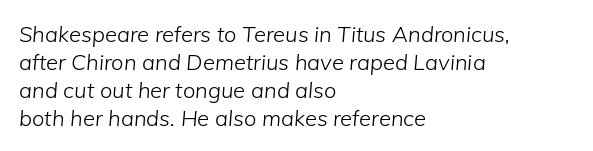
The image shows 22 px text type, italic (leaning right); set left-aligned, normal line spacing (1.27x), normal letter spacing, not underlined.
